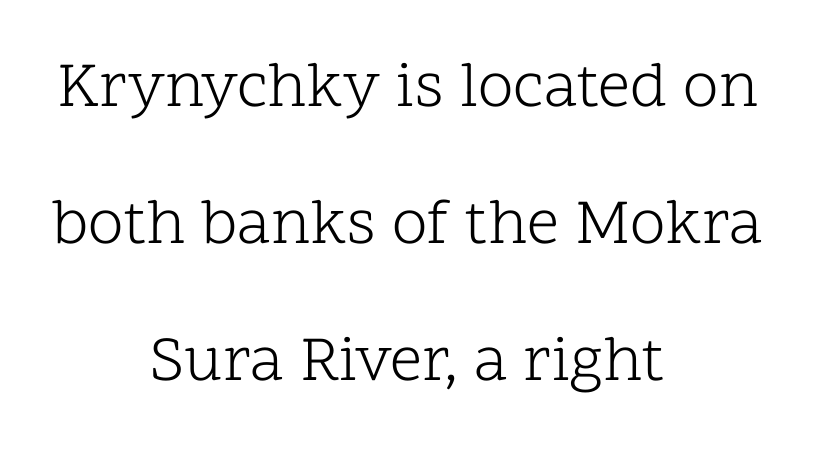
Q: Is the text bold? A: No.
Q: Is the text italic (slanted)? A: No, it is upright.
Q: Is the typeface a serif or a sans-serif typeface? A: Serif.
Q: Is the text underlined? A: No.
Q: How is the paragraph aligned? A: Centered.
Q: Is the spacing between letters normal or unusually wide? A: Normal.
Q: Is the spacing between lines tight, normal or loose? A: Loose.
Q: Width (condensed, normal, or wide)? A: Normal.
Q: Stroke contrast? A: Low.
Q: x-height? A: Medium.
Q: Monospaced? A: No.
